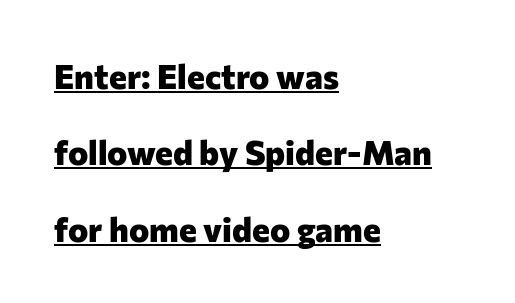
{"serif": "no", "italic": "no", "bold": "yes", "weight": "heavy", "width": "normal", "stroke_contrast": "low", "x_height": "medium", "monospaced": "no", "underline": "yes", "align": "left", "line_spacing": "loose", "line_spacing_ratio": 2.25, "letter_spacing": "normal", "letter_spacing_em": 0.0, "glyph_px": 34}
